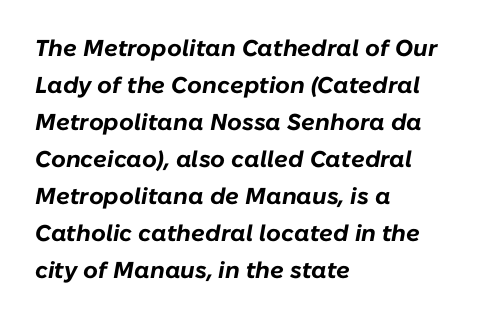
The zone under the glyphs is completely vacant. The rendering applies a slant to the glyphs. Weight check: bold — yes, fully. Baseline-to-baseline distance is the conventional proportion of letter height. Each line starts at the same left margin while the right side varies. The horizontal fit of the characters is conventional and even.
